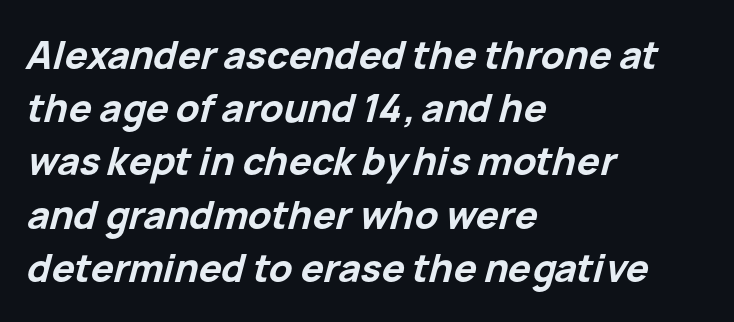
The image shows 38 px bold type, italic (leaning right); set left-aligned, normal line spacing (1.4x), normal letter spacing, not underlined; low stroke contrast and a medium x-height.
